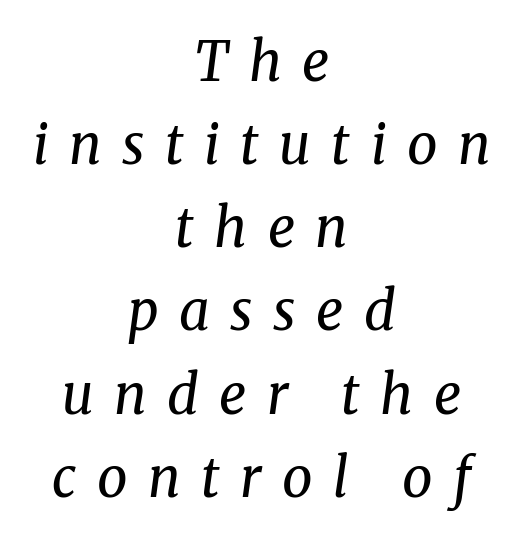
Q: Is the text bold? A: No.
Q: Is the text italic (slanted)? A: Yes, it leans right by about 8 degrees.
Q: Is the typeface a serif or a sans-serif typeface? A: Serif.
Q: Is the text underlined? A: No.
Q: How is the paragraph aligned? A: Centered.
Q: Is the spacing between letters normal or unusually wide? A: Unusually wide.
Q: Is the spacing between lines tight, normal or loose? A: Normal.
Q: Width (condensed, normal, or wide)? A: Normal.
Q: Stroke contrast? A: Medium.
Q: x-height? A: Medium.
Q: Monospaced? A: No.
